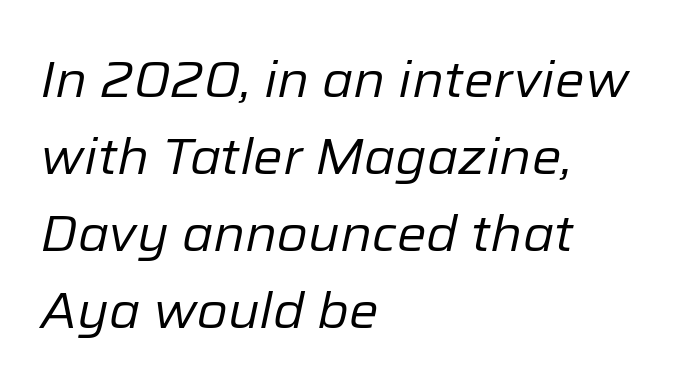
Designer's note — italics engaged. Leftover space on each line is placed entirely after the last word. Successive baselines arrive at the customary interval. Letter spacing: default. No letter is thick-stroked: the sample isn't bold.
